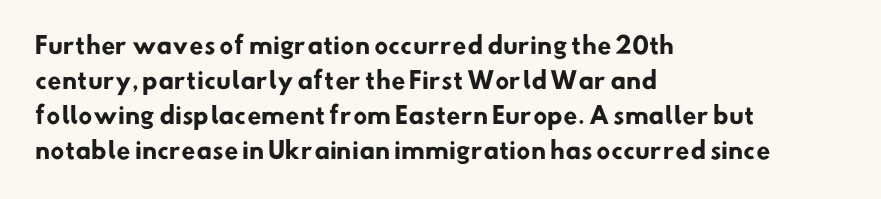
The image shows 23 px bold type; set left-aligned, normal line spacing (1.52x), normal letter spacing, not underlined.
